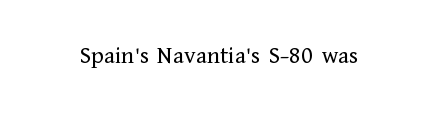
The rendering keeps characters at their native spacing. The font sits on the lighter half of the weight spectrum, regular included. Quick note: underline off. Is there any slant? The stems are plumb.
